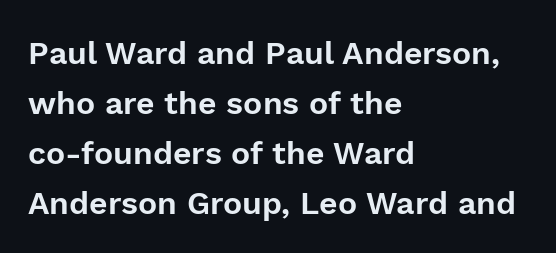
Q: Is the text italic (slanted)? A: No, it is upright.
Q: Is the typeface a serif or a sans-serif typeface? A: Sans-serif.
Q: Is the text underlined? A: No.
Q: How is the paragraph aligned? A: Left-aligned.
Q: Is the spacing between letters normal or unusually wide? A: Normal.
Q: Is the spacing between lines tight, normal or loose? A: Normal.
Q: Width (condensed, normal, or wide)? A: Normal.
Q: Stroke contrast? A: Low.
Q: x-height? A: Medium.
Q: Monospaced? A: No.
